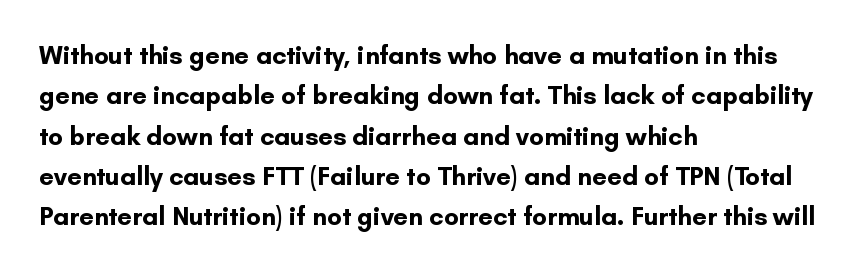
The image shows 26 px bold type, upright; set left-aligned, normal line spacing (1.55x), normal letter spacing, not underlined.
